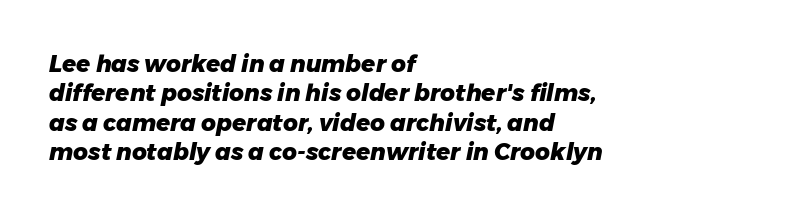
This sample uses an oblique cut, with every glyph tilted off the vertical. The zone under the glyphs is completely vacant. One-word summary of the alignment: left. Vertically, the passage feels balanced, rows spaced as you'd expect. Notice how thick the strokes are: this is what a full bold looks like.
